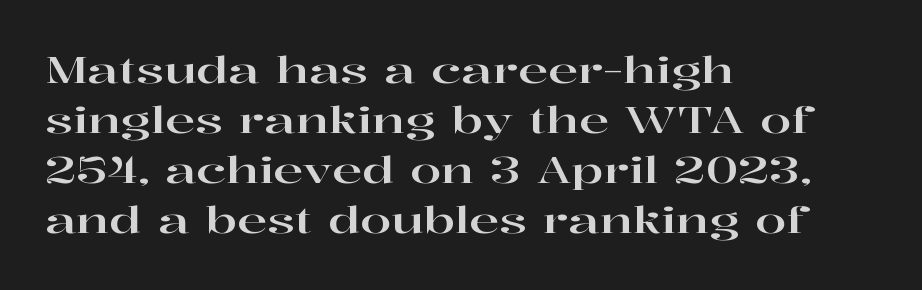
The image shows 36 px wide serif type, upright; set left-aligned, normal line spacing (1.39x), normal letter spacing, not underlined; high stroke contrast and a medium x-height.
